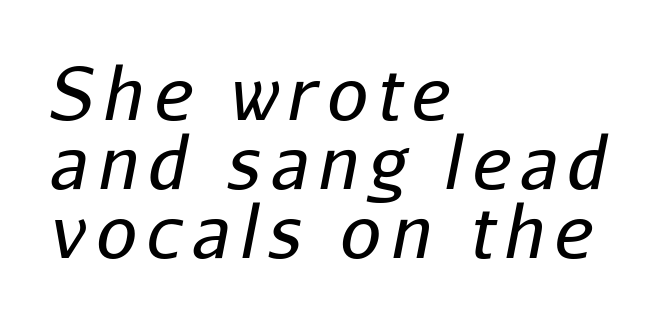
{"italic": "yes", "lean": "right", "slant_degrees": 11, "bold": "no", "weight": "regular", "width": "normal", "stroke_contrast": "low", "x_height": "medium", "monospaced": "no", "underline": "no", "align": "left", "line_spacing": "tight", "line_spacing_ratio": 0.96, "glyph_px": 72}
